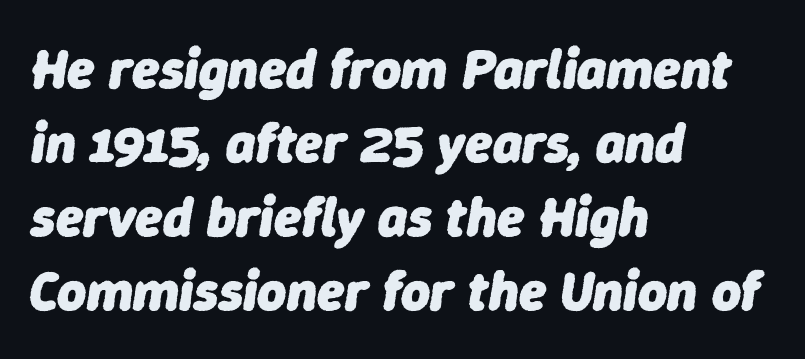
{"italic": "yes", "lean": "right", "slant_degrees": 9, "bold": "yes", "weight": "heavy", "width": "normal", "stroke_contrast": "low", "x_height": "medium", "monospaced": "no", "underline": "no", "align": "left", "line_spacing": "normal", "line_spacing_ratio": 1.32, "letter_spacing": "normal", "letter_spacing_em": 0.0, "glyph_px": 56}
